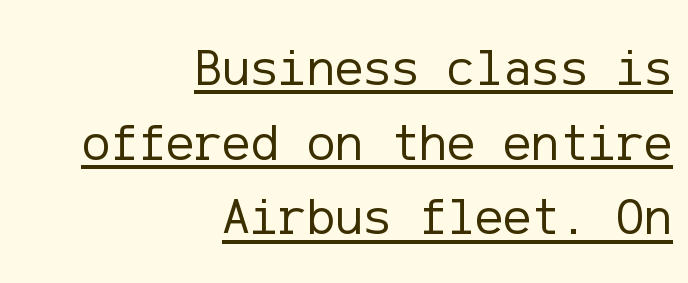
{"serif": "no", "italic": "no", "bold": "no", "weight": "regular", "width": "normal", "stroke_contrast": "low", "x_height": "medium", "underline": "yes", "align": "right", "line_spacing": "normal", "line_spacing_ratio": 1.41, "letter_spacing": "normal", "letter_spacing_em": 0.0, "glyph_px": 53}
